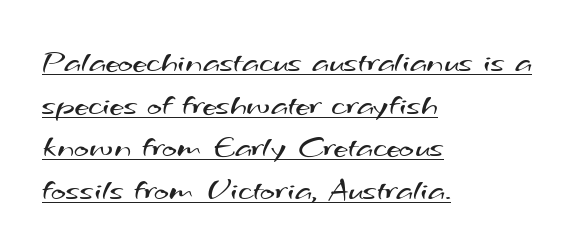
The designer went with a sans here, leaving each stem footless. Line beginnings align vertically; line endings do not. These lines sit exactly where default settings would place them. The rendering uses natural spacing where letterforms have individual widths.
